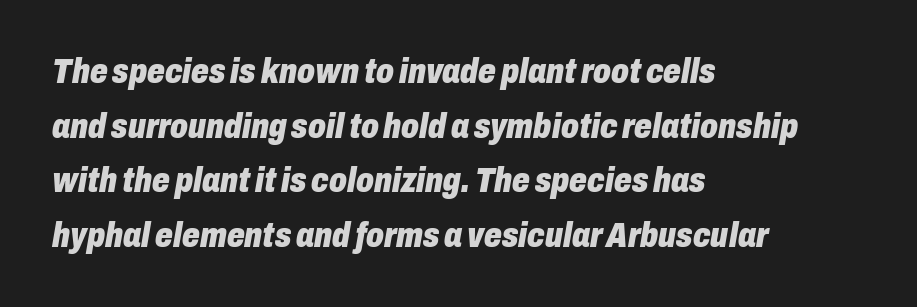
{"italic": "yes", "lean": "right", "slant_degrees": 10, "bold": "yes", "weight": "heavy", "width": "condensed", "stroke_contrast": "low", "x_height": "medium", "monospaced": "no", "underline": "no", "align": "left", "line_spacing": "normal", "line_spacing_ratio": 1.56, "letter_spacing": "normal", "letter_spacing_em": 0.0, "glyph_px": 35}
